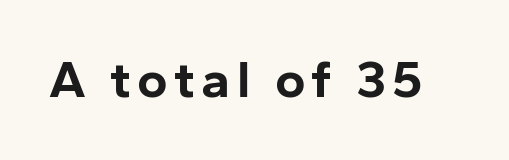
Q: Is the text bold? A: Yes.
Q: Is the text italic (slanted)? A: No, it is upright.
Q: Is the typeface a serif or a sans-serif typeface? A: Sans-serif.
Q: Is the text underlined? A: No.
Q: Width (condensed, normal, or wide)? A: Normal.
Q: Stroke contrast? A: Low.
Q: x-height? A: Medium.
Q: Monospaced? A: No.
